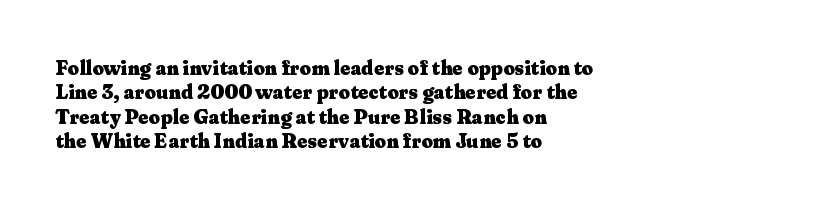
{"italic": "no", "bold": "yes", "underline": "no", "align": "left", "line_spacing_ratio": 1.22, "letter_spacing": "normal", "letter_spacing_em": 0.0, "glyph_px": 20}
